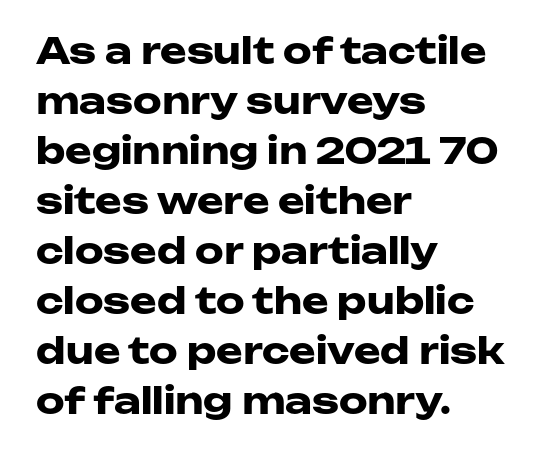
The passage shown is typeset with a sans-serif family. A typesetter would call this proportional, since set widths differ per character. Students, observe: this is what conventionally led text looks like. Inter-character spacing is left at the font's built-in metrics. The face used here has the dense, thick strokes of a bold. Has an underline been added? It has not.
